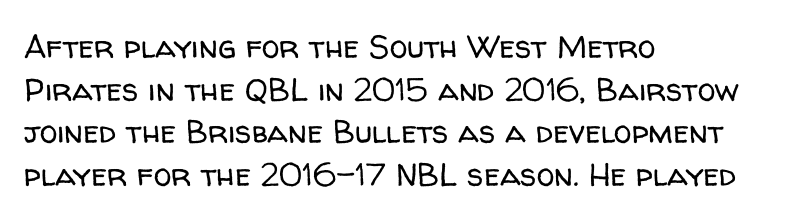
The image shows 32 px regular-weight sans-serif type, upright; set left-aligned, normal line spacing (1.33x), normal letter spacing, not underlined; low stroke contrast and a medium x-height.
